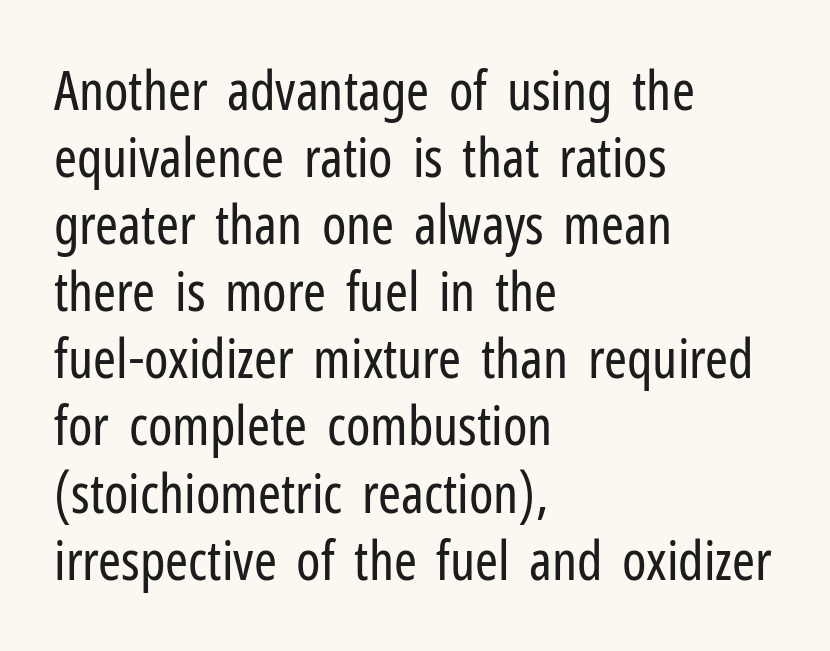
Here the glyphs are tracked normally, forming tight word shapes. Which margin do the lines hug? The left one — the right edge is uneven. Letterform terminals end flat and unadorned throughout the passage. A typesetter would call this proportional, since set widths differ per character.
